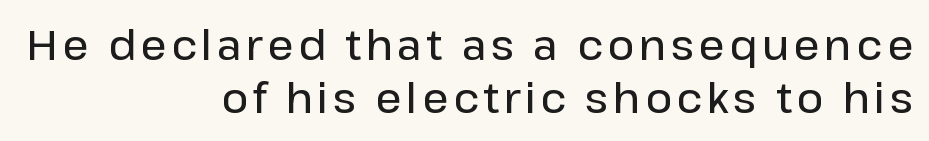
The image shows 41 px semibold sans-serif type, upright; set right-aligned, normal line spacing (1.29x), not underlined; low stroke contrast and a medium x-height.
